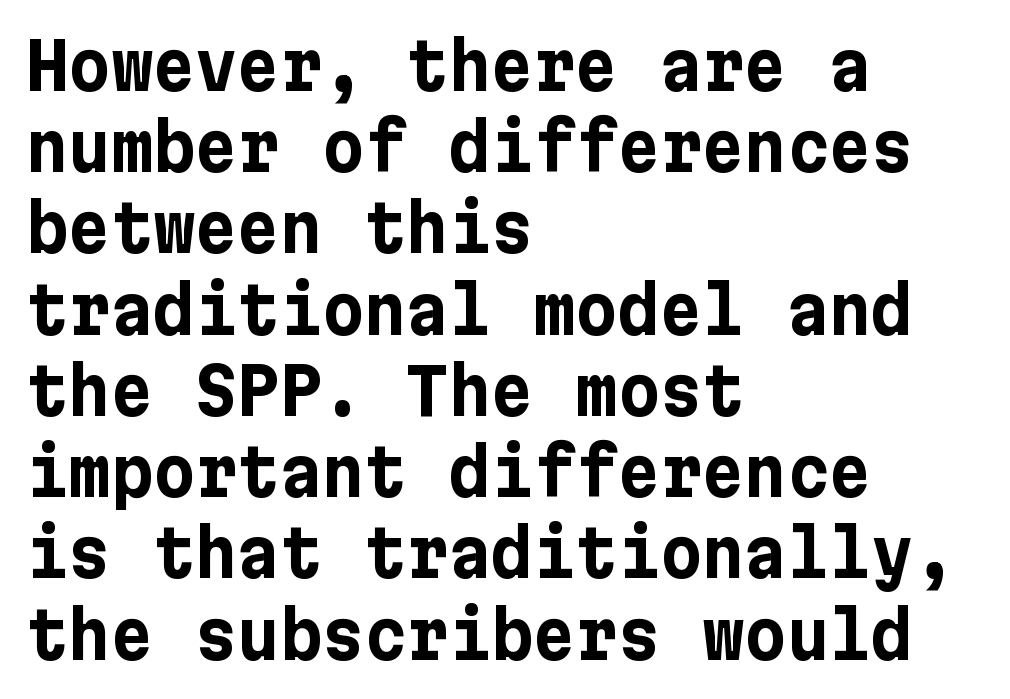
Q: Is the text bold? A: Yes.
Q: Is the text italic (slanted)? A: No, it is upright.
Q: Is the typeface a serif or a sans-serif typeface? A: Sans-serif.
Q: Is the text underlined? A: No.
Q: How is the paragraph aligned? A: Left-aligned.
Q: Is the spacing between letters normal or unusually wide? A: Normal.
Q: Is the spacing between lines tight, normal or loose? A: Normal.
Q: Width (condensed, normal, or wide)? A: Normal.
Q: Stroke contrast? A: Low.
Q: x-height? A: Medium.
